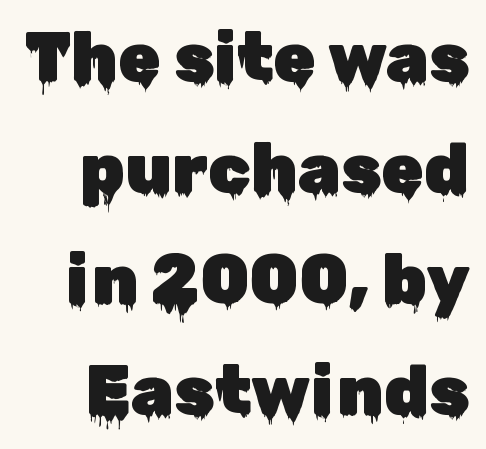
The image shows 69 px sans-serif type, upright; set normal line spacing (1.61x), normal letter spacing, not underlined; low stroke contrast and a medium x-height.
